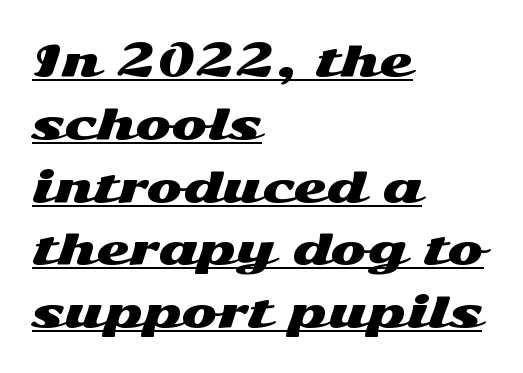
Caption: multi-line text, flush left, ragged right. The passage shown stacks its lines at a standard gap. The glyphs are accompanied by a horizontal stroke just below them. Are there feet on the stems? There aren't — it's a sans.
